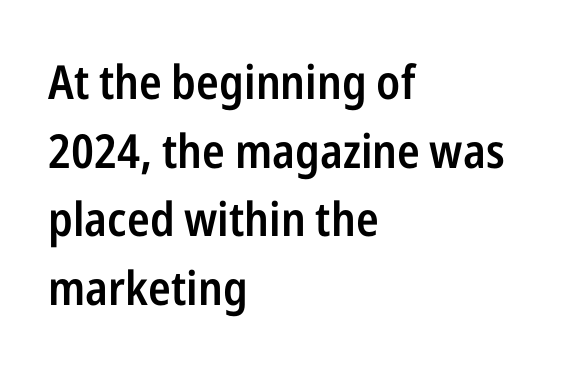
The image shows 47 px semibold, condensed sans-serif type, upright; set left-aligned, normal line spacing (1.46x), normal letter spacing, not underlined; low stroke contrast and a medium x-height.
